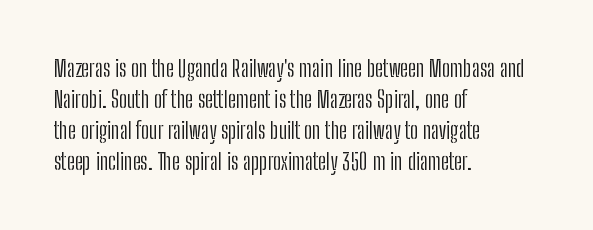
{"italic": "no", "bold": "no", "underline": "no", "align": "left", "line_spacing": "normal", "line_spacing_ratio": 1.35, "letter_spacing": "normal", "letter_spacing_em": 0.0, "glyph_px": 23}
